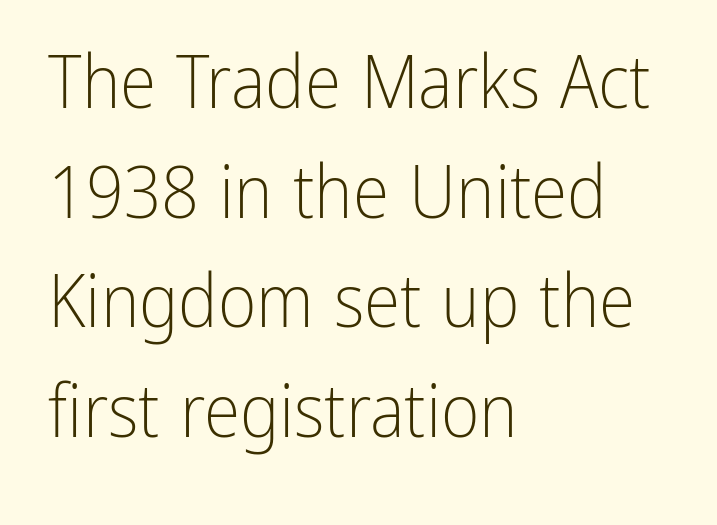
{"serif": "no", "italic": "no", "bold": "no", "weight": "light", "width": "condensed", "stroke_contrast": "low", "x_height": "medium", "monospaced": "no", "underline": "no", "align": "left", "line_spacing": "normal", "line_spacing_ratio": 1.48, "letter_spacing": "normal", "letter_spacing_em": 0.0, "glyph_px": 74}
